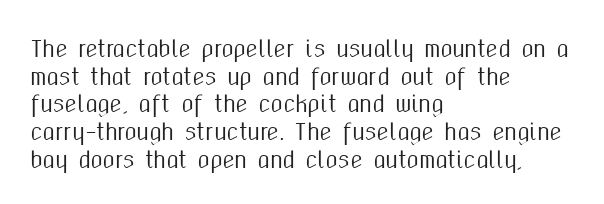
Q: Is the text italic (slanted)? A: No, it is upright.
Q: Is the text underlined? A: No.
Q: How is the paragraph aligned? A: Left-aligned.
Q: Is the spacing between letters normal or unusually wide? A: Normal.
Q: Is the spacing between lines tight, normal or loose? A: Normal.
